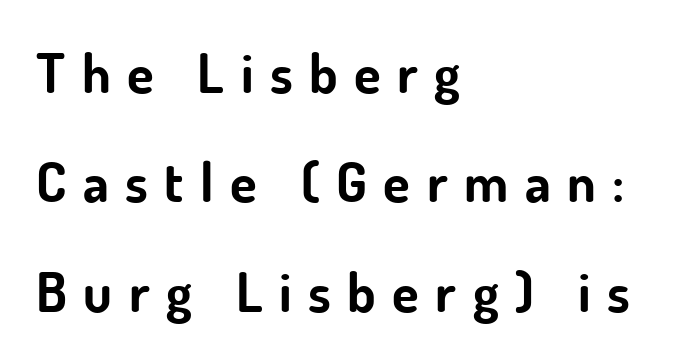
{"serif": "no", "italic": "no", "bold": "yes", "weight": "bold", "width": "normal", "stroke_contrast": "low", "x_height": "small", "monospaced": "no", "underline": "no", "align": "left", "line_spacing": "loose", "line_spacing_ratio": 1.99, "letter_spacing": "wide", "letter_spacing_em": 0.3, "glyph_px": 55}
